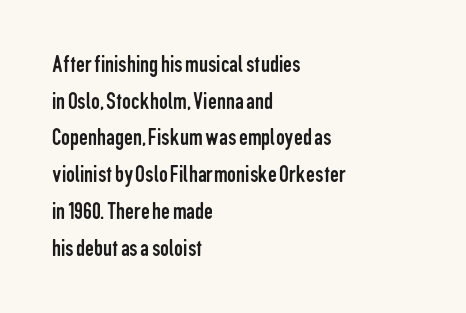
Q: Is the text bold? A: No.
Q: Is the text italic (slanted)? A: No, it is upright.
Q: Is the text underlined? A: No.
Q: How is the paragraph aligned? A: Left-aligned.
Q: Is the spacing between letters normal or unusually wide? A: Normal.
Q: Is the spacing between lines tight, normal or loose? A: Normal.
